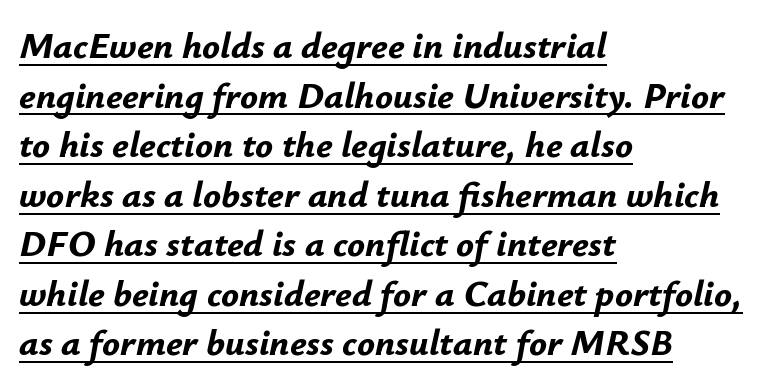
{"italic": "yes", "lean": "right", "slant_degrees": 12, "bold": "yes", "weight": "bold", "width": "normal", "stroke_contrast": "low", "x_height": "small", "monospaced": "no", "underline": "yes", "align": "left", "line_spacing": "normal", "line_spacing_ratio": 1.34, "letter_spacing": "normal", "letter_spacing_em": 0.0, "glyph_px": 37}
